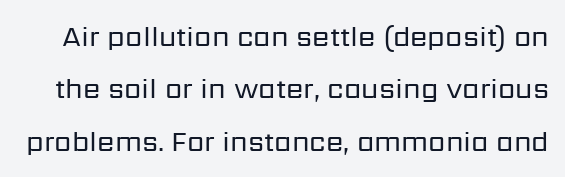
The image shows 28 px regular-weight sans-serif type, upright; set line spacing 1.87x, normal letter spacing, not underlined; low stroke contrast and a medium x-height.
